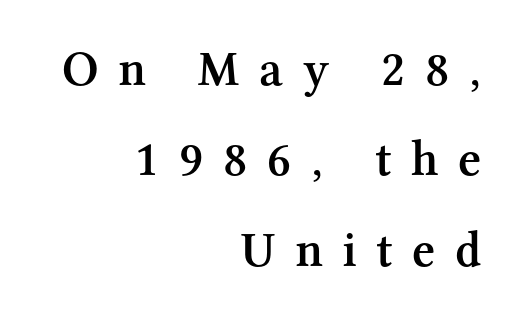
The image shows 50 px semibold serif type, upright; set right-aligned, line spacing 1.81x, unusually wide letter spacing (+0.39 em), not underlined; medium stroke contrast and a medium x-height.
